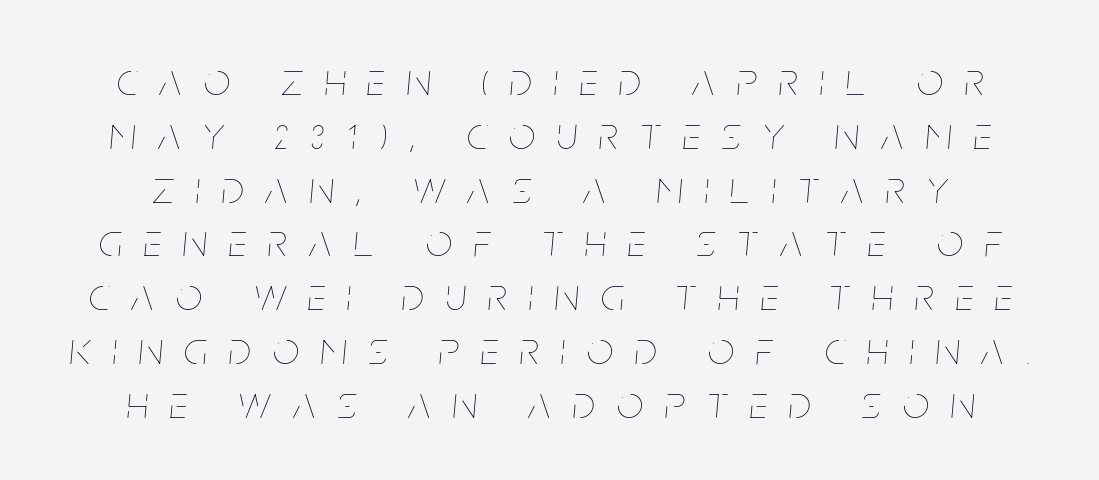
The image shows 46 px thin, condensed type, italic (leaning right); set line spacing 1.17x, unusually wide letter spacing (+0.48 em), not underlined; low stroke contrast and a large x-height.
